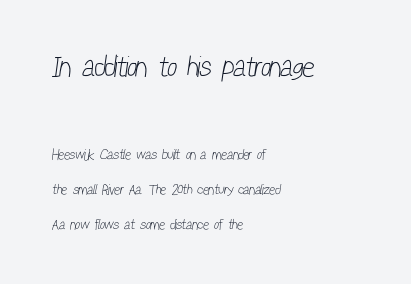
{"serif": "no", "bold": "no", "weight": "light", "width": "condensed", "stroke_contrast": "low", "x_height": "medium", "monospaced": "no", "underline": "no", "align": "left", "line_spacing": "loose", "line_spacing_ratio": 2.48, "letter_spacing": "normal", "letter_spacing_em": 0.0, "larger_block": "first", "size_ratio": 2.07, "glyph_px": 29}
